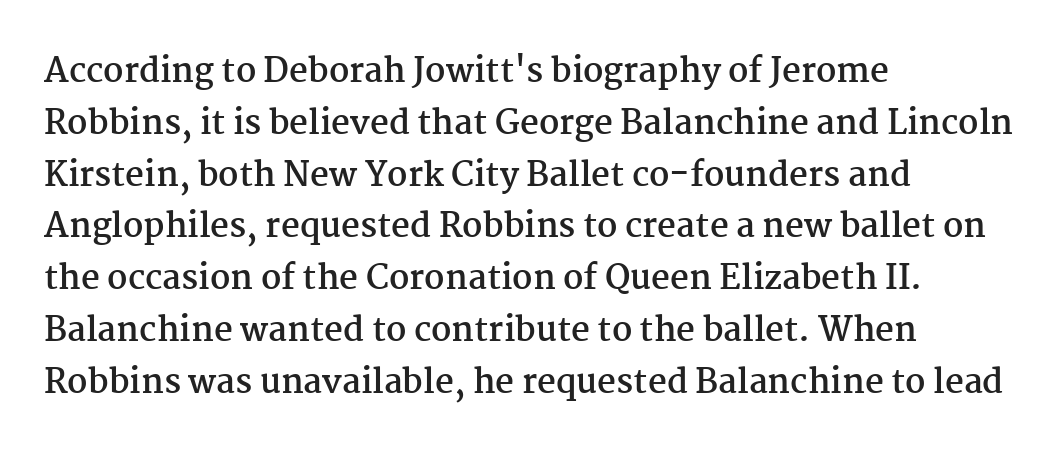
The letters sit at their default tracking, neither squeezed nor spread. Casual observation: everything's shoved over to the left. Do the letters lean? They stand straight. This block has exactly the height ordinary leading produces.
